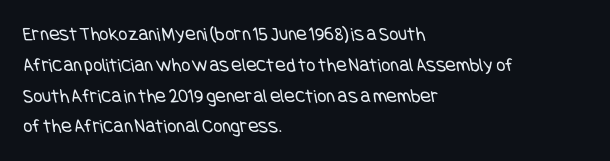
The image shows 20 px text type; set left-aligned, normal line spacing (1.54x), normal letter spacing, not underlined.
